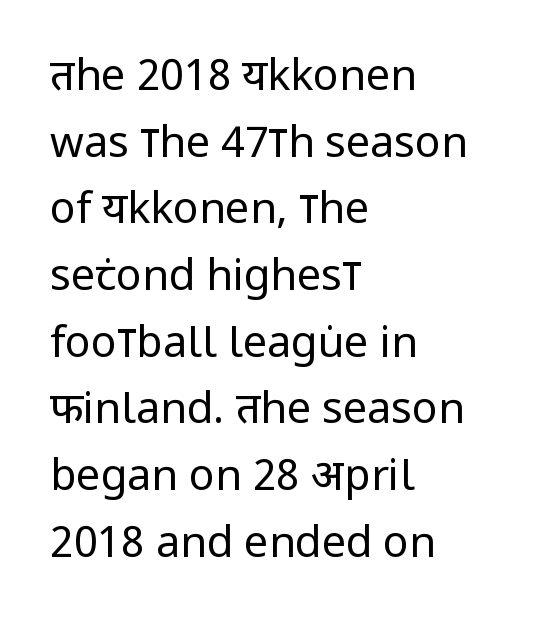
{"serif": "no", "italic": "no", "bold": "no", "weight": "regular", "width": "condensed", "stroke_contrast": "low", "x_height": "large", "monospaced": "no", "underline": "no", "align": "left", "line_spacing": "normal", "line_spacing_ratio": 1.55, "letter_spacing": "normal", "letter_spacing_em": 0.0, "glyph_px": 43}
